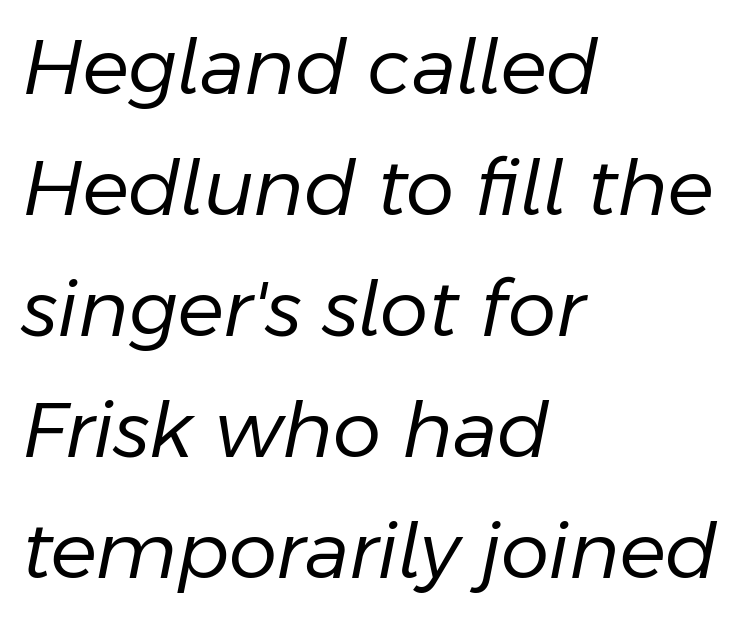
Q: Is the text bold? A: No.
Q: Is the text italic (slanted)? A: Yes, it leans right by about 11 degrees.
Q: Is the text underlined? A: No.
Q: How is the paragraph aligned? A: Left-aligned.
Q: Is the spacing between letters normal or unusually wide? A: Normal.
Q: Is the spacing between lines tight, normal or loose? A: Normal.
Q: Width (condensed, normal, or wide)? A: Normal.
Q: Stroke contrast? A: Low.
Q: x-height? A: Medium.
Q: Monospaced? A: No.
